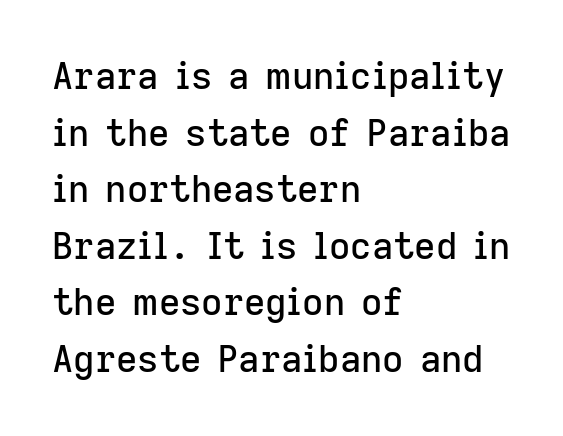
Q: Is the text italic (slanted)? A: No, it is upright.
Q: Is the typeface a serif or a sans-serif typeface? A: Sans-serif.
Q: Is the text underlined? A: No.
Q: How is the paragraph aligned? A: Left-aligned.
Q: Is the spacing between letters normal or unusually wide? A: Normal.
Q: Is the spacing between lines tight, normal or loose? A: Normal.
Q: Width (condensed, normal, or wide)? A: Normal.
Q: Stroke contrast? A: Low.
Q: x-height? A: Medium.
Q: Monospaced? A: No.
